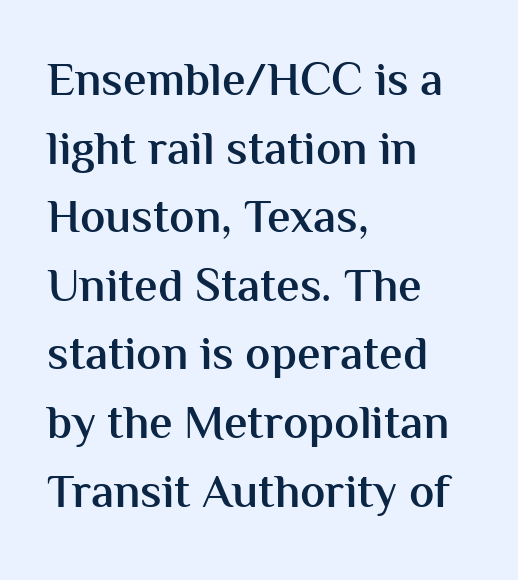
The image shows 47 px semibold sans-serif type, upright; set left-aligned, normal line spacing (1.46x), normal letter spacing, not underlined; medium stroke contrast and a medium x-height.
